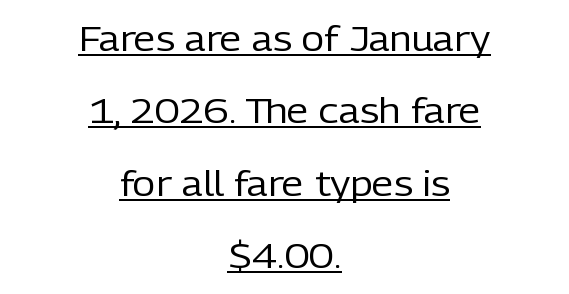
{"serif": "no", "italic": "no", "bold": "no", "weight": "regular", "width": "normal", "stroke_contrast": "low", "x_height": "medium", "monospaced": "no", "underline": "yes", "align": "center", "line_spacing": "loose", "line_spacing_ratio": 2.07, "letter_spacing": "normal", "letter_spacing_em": 0.0, "glyph_px": 35}
